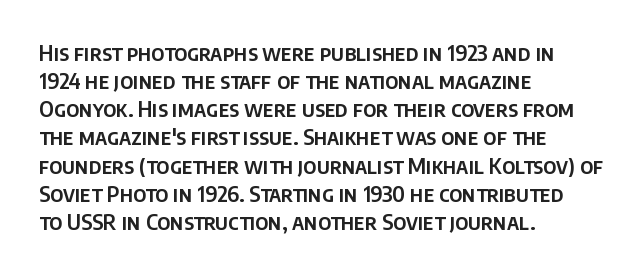
Q: Is the text italic (slanted)? A: No, it is upright.
Q: Is the text underlined? A: No.
Q: How is the paragraph aligned? A: Left-aligned.
Q: Is the spacing between letters normal or unusually wide? A: Normal.
Q: Is the spacing between lines tight, normal or loose? A: Normal.
